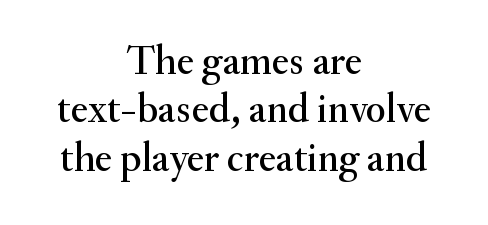
{"serif": "yes", "italic": "no", "width": "normal", "stroke_contrast": "medium", "x_height": "small", "monospaced": "no", "underline": "no", "align": "center", "line_spacing_ratio": 1.18, "letter_spacing": "normal", "letter_spacing_em": 0.0, "glyph_px": 41}
